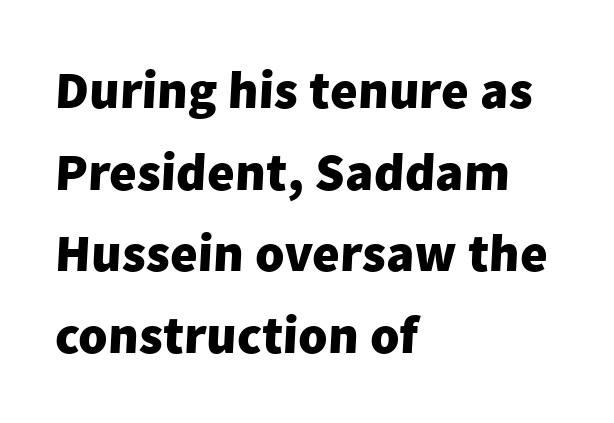
{"serif": "no", "bold": "yes", "weight": "heavy", "width": "normal", "stroke_contrast": "low", "x_height": "medium", "monospaced": "no", "underline": "no", "align": "left", "line_spacing": "normal", "line_spacing_ratio": 1.54, "letter_spacing": "normal", "letter_spacing_em": 0.0, "glyph_px": 53}
